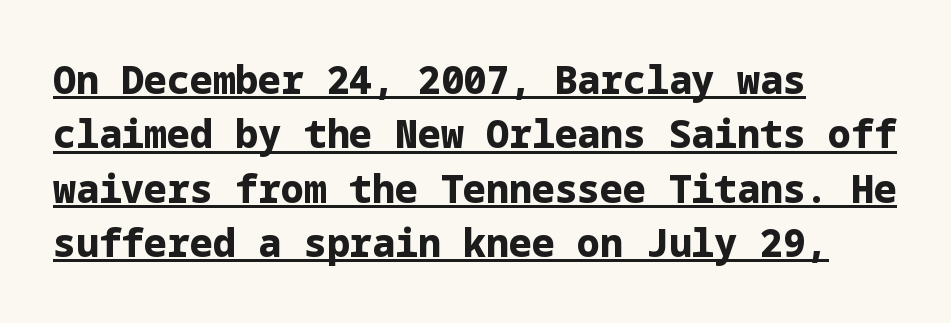
Descenders here cross a horizontal rule under the line. You can tell it's not italic because the verticals are truly vertical. If you drew a ruler down the left edge, every line would touch it. Note: no serifs on the glyphs.
